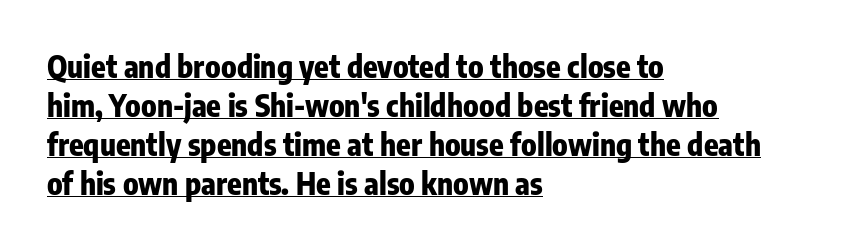
{"serif": "no", "italic": "no", "bold": "yes", "weight": "heavy", "width": "condensed", "stroke_contrast": "low", "x_height": "medium", "monospaced": "no", "underline": "yes", "align": "left", "line_spacing": "normal", "line_spacing_ratio": 1.3, "letter_spacing": "normal", "letter_spacing_em": 0.0, "glyph_px": 30}
